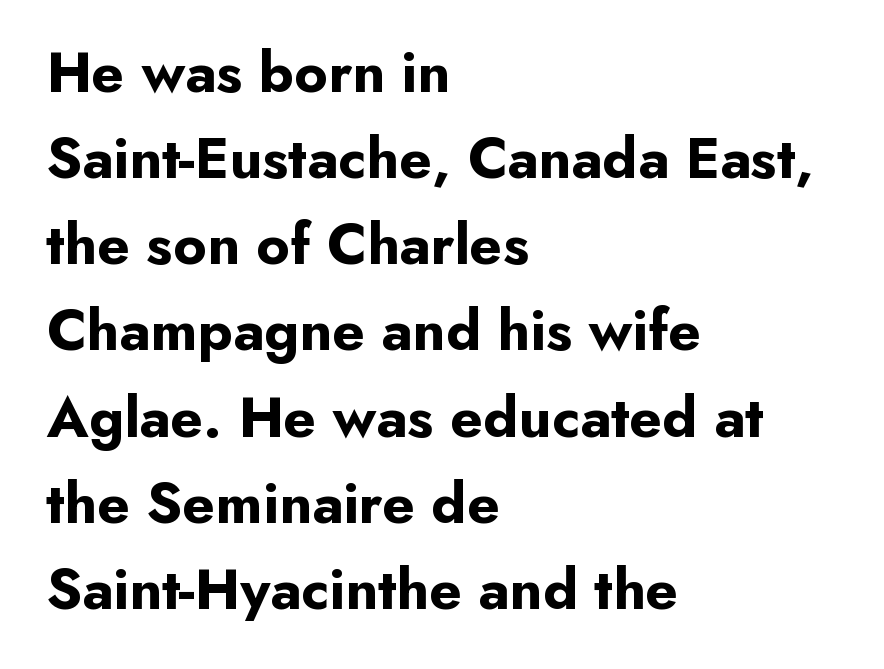
The image shows 59 px bold sans-serif type, upright; set left-aligned, normal line spacing (1.46x), normal letter spacing, not underlined; low stroke contrast and a small x-height.
